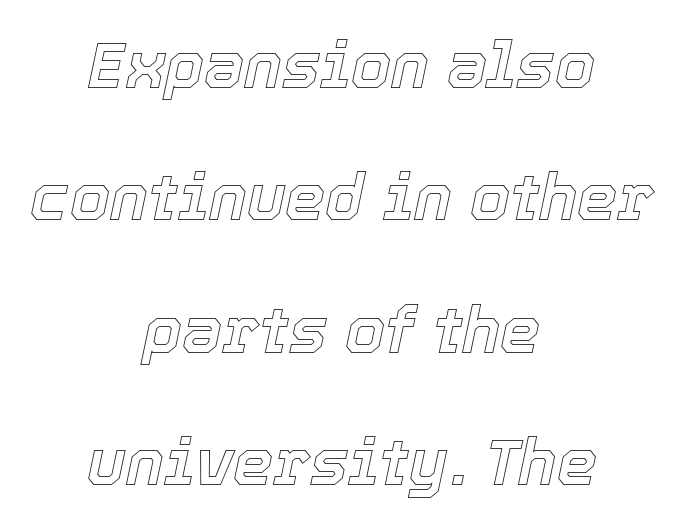
Characters follow at the spacing the type designer built in. The space beneath each line is pristine and unruled. The typography opts for an oblique posture over an upright one. The passage shown is typed in a proportional face where columns would drift. A typesetter would call this leading open, well beyond the default.
